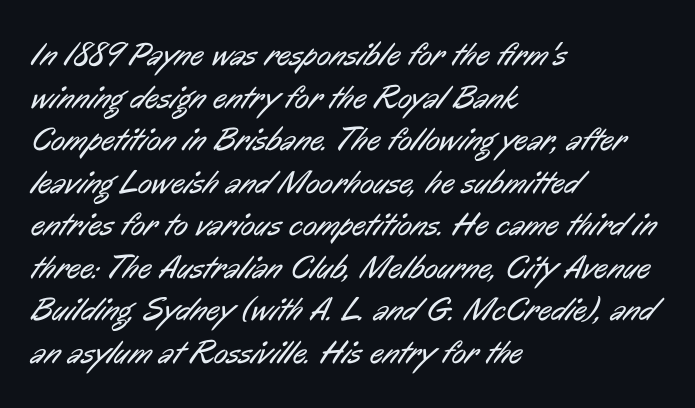
The strokes carry an ordinary text weight at most. Serif or sans? Sans — the stroke terminals are bare. Nobody touched the tracking dial on this one. The compositor pushed each line to the left boundary. Each new line begins a customary step beneath the previous one. Think of a printed novel: that variable character pitch is what you see here.
